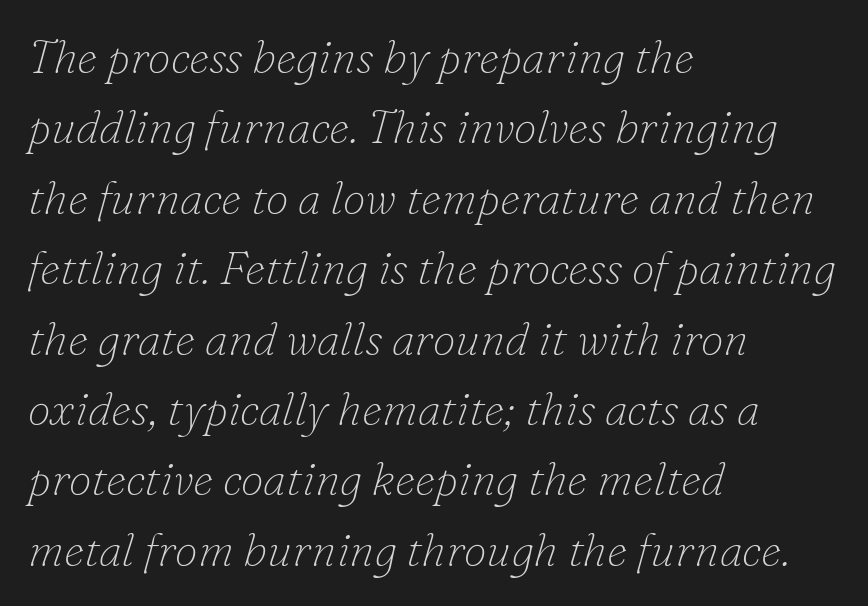
Q: Is the text bold? A: No.
Q: Is the text italic (slanted)? A: Yes, it leans right by about 16 degrees.
Q: Is the typeface a serif or a sans-serif typeface? A: Serif.
Q: Is the text underlined? A: No.
Q: How is the paragraph aligned? A: Left-aligned.
Q: Is the spacing between letters normal or unusually wide? A: Normal.
Q: Is the spacing between lines tight, normal or loose? A: Normal.
Q: Width (condensed, normal, or wide)? A: Normal.
Q: Stroke contrast? A: Low.
Q: x-height? A: Small.
Q: Monospaced? A: No.
